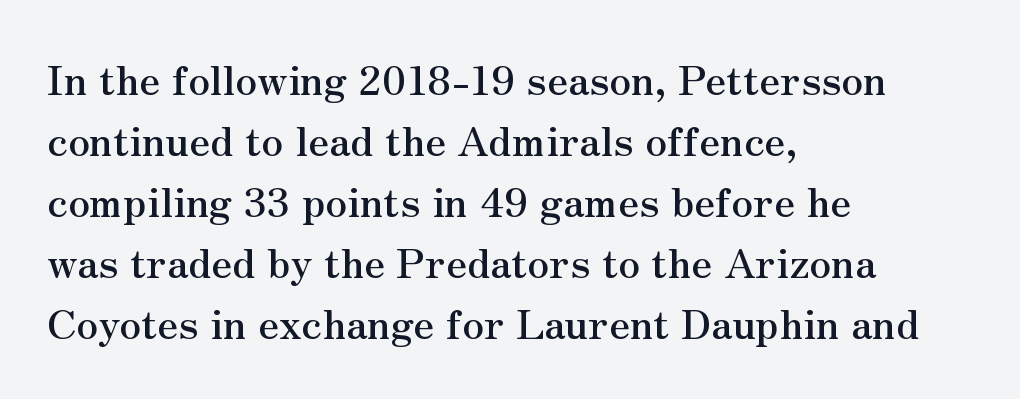
{"serif": "yes", "italic": "no", "width": "normal", "stroke_contrast": "medium", "x_height": "small", "monospaced": "no", "underline": "no", "align": "left", "line_spacing": "normal", "line_spacing_ratio": 1.49, "letter_spacing": "normal", "letter_spacing_em": 0.0, "glyph_px": 41}
